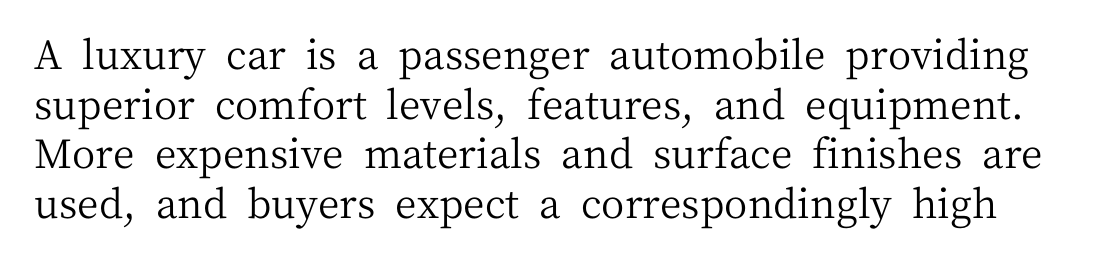
The image shows 40 px regular-weight serif type, upright; set line spacing 1.24x, normal letter spacing, not underlined; medium stroke contrast and a medium x-height.
